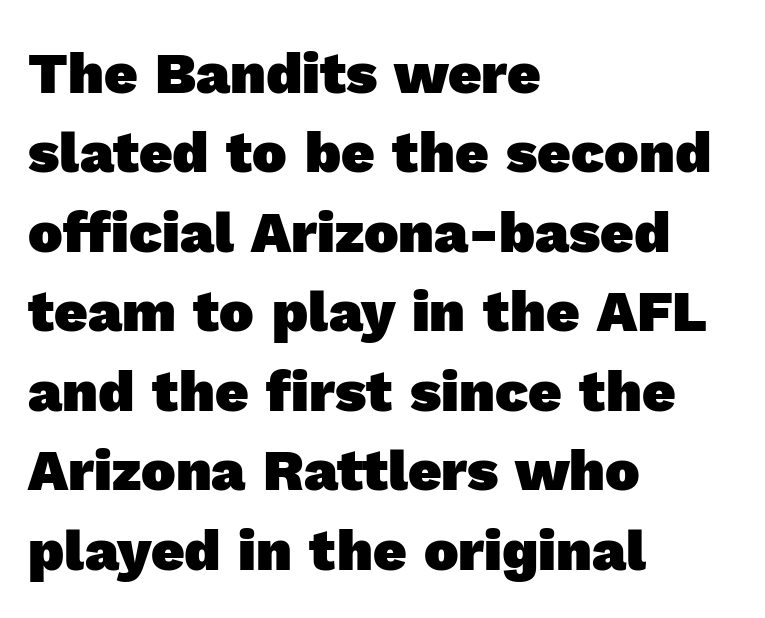
Q: Is the text bold? A: Yes.
Q: Is the typeface a serif or a sans-serif typeface? A: Sans-serif.
Q: Is the text underlined? A: No.
Q: How is the paragraph aligned? A: Left-aligned.
Q: Is the spacing between letters normal or unusually wide? A: Normal.
Q: Is the spacing between lines tight, normal or loose? A: Normal.
Q: Width (condensed, normal, or wide)? A: Normal.
Q: x-height? A: Medium.
Q: Monospaced? A: No.
